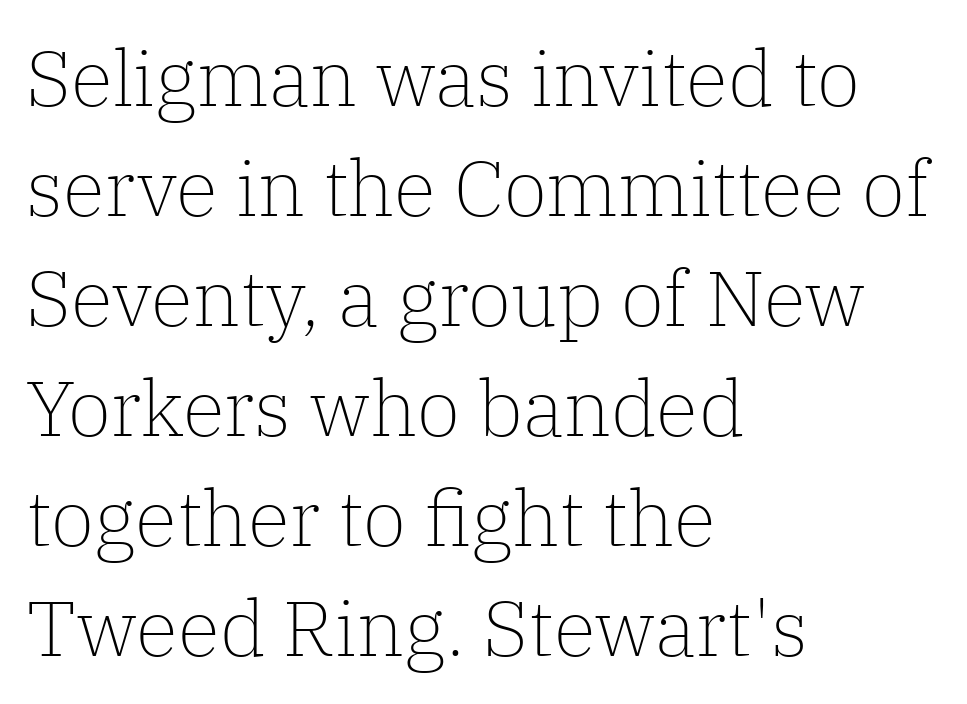
On a weight scale, this lands at 450 or below. What kind of face is this? One with serifs. Italic? Not at all — the glyphs are vertical. Is the letter spacing exaggerated? No — it looks like the ordinary default. This block has exactly the height ordinary leading produces. Typeset ragged right — the left edge is the straight one.
